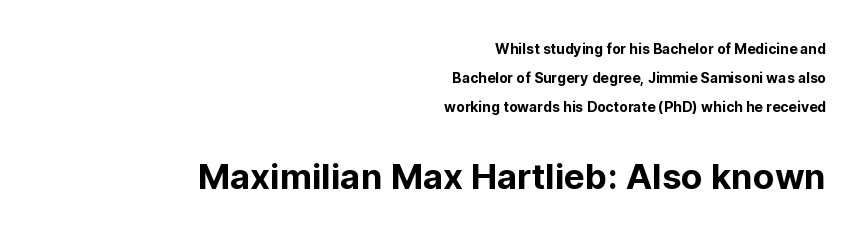
Does extra space separate the letters? No, they use regular spacing. A roman cut, with each character standing at attention. Looks like regular typesetting: each glyph gets only the width it needs. Words float on clear page, feet unadorned.
